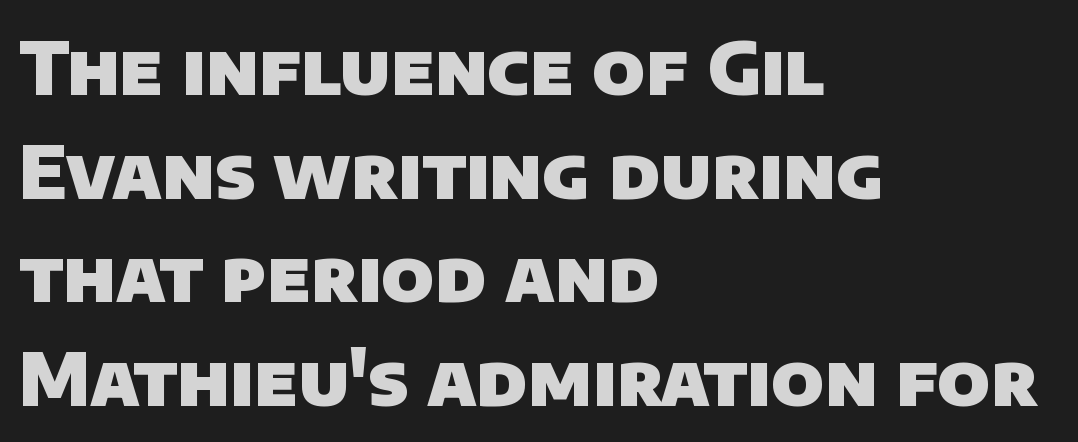
Q: Is the text bold? A: Yes.
Q: Is the typeface a serif or a sans-serif typeface? A: Sans-serif.
Q: Is the text underlined? A: No.
Q: How is the paragraph aligned? A: Left-aligned.
Q: Is the spacing between letters normal or unusually wide? A: Normal.
Q: Is the spacing between lines tight, normal or loose? A: Normal.
Q: Width (condensed, normal, or wide)? A: Normal.
Q: Stroke contrast? A: Low.
Q: x-height? A: Large.
Q: Monospaced? A: No.
